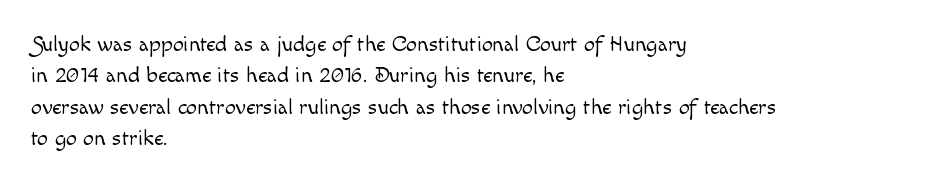
Q: Is the text bold? A: No.
Q: Is the text italic (slanted)? A: No, it is upright.
Q: Is the text underlined? A: No.
Q: How is the paragraph aligned? A: Left-aligned.
Q: Is the spacing between letters normal or unusually wide? A: Normal.
Q: Is the spacing between lines tight, normal or loose? A: Normal.
